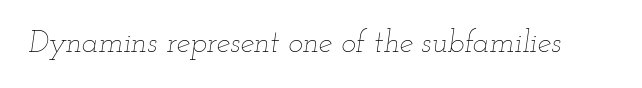
The image shows 31 px thin, wide type, italic (leaning right); set normal letter spacing, not underlined; low stroke contrast and a small x-height.
